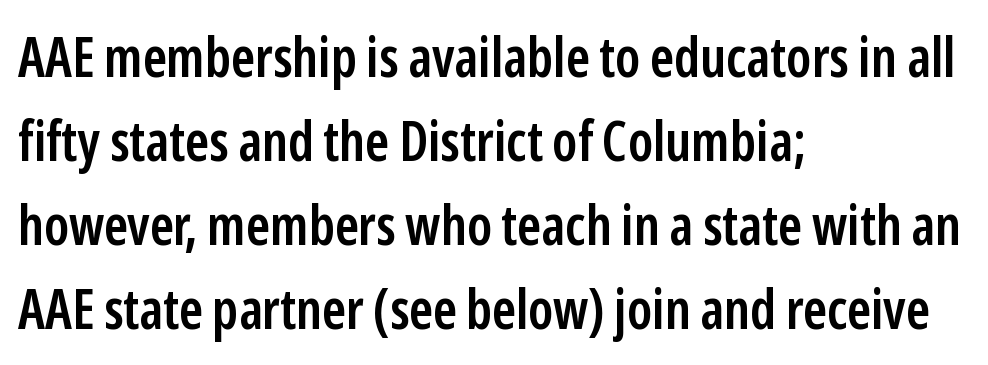
Firm but not heavy-handed strokes: this text is semibold. The face used here is a sans, in the tradition of grotesques and geometrics. Look at the tracking — it's just the regular setting, nothing added. A roman cut, with each character standing at attention. A typesetter would call this proportional, since set widths differ per character.
